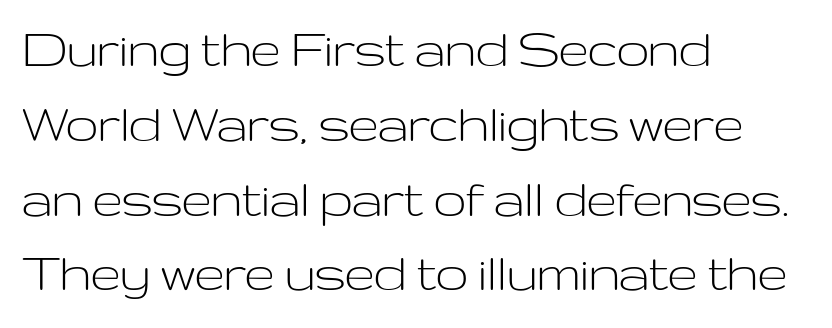
Q: Is the text bold? A: No.
Q: Is the text italic (slanted)? A: No, it is upright.
Q: Is the typeface a serif or a sans-serif typeface? A: Sans-serif.
Q: Is the text underlined? A: No.
Q: How is the paragraph aligned? A: Left-aligned.
Q: Is the spacing between letters normal or unusually wide? A: Normal.
Q: Is the spacing between lines tight, normal or loose? A: Normal.
Q: Width (condensed, normal, or wide)? A: Wide.
Q: Stroke contrast? A: Low.
Q: x-height? A: Medium.
Q: Monospaced? A: No.
